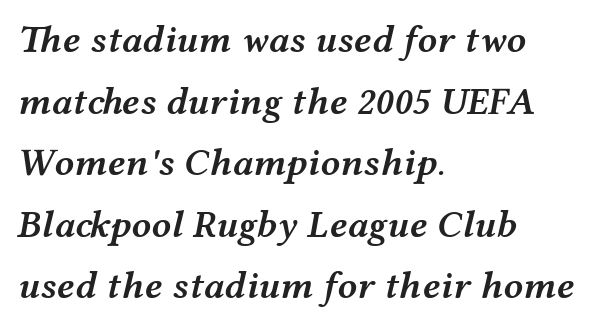
{"italic": "yes", "lean": "right", "slant_degrees": 12, "bold": "semi", "weight": "semibold", "width": "wide", "stroke_contrast": "medium", "x_height": "medium", "monospaced": "no", "underline": "no", "align": "left", "line_spacing": "normal", "line_spacing_ratio": 1.58, "letter_spacing": "normal", "letter_spacing_em": 0.0, "glyph_px": 39}
